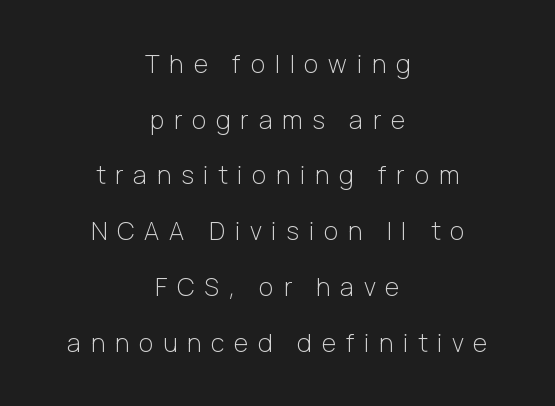
The image shows 25 px text type, upright; set centered, loose line spacing (2.23x), unusually wide letter spacing (+0.39 em), not underlined.
